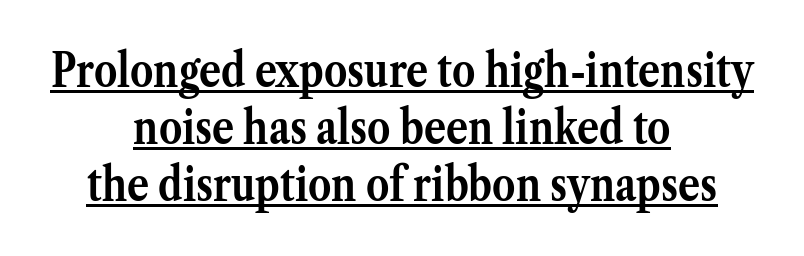
Is this a sans? No — the strokes have serifs. Posture: straight, roman, zero tilt. Here the designer chose a conventional face with non-uniform glyph widths. Nothing unusual about the tracking: characters are spaced as the font intends. I'd describe the lettering as bold — thick and assertive. The rag falls on both sides of this text block equally.
